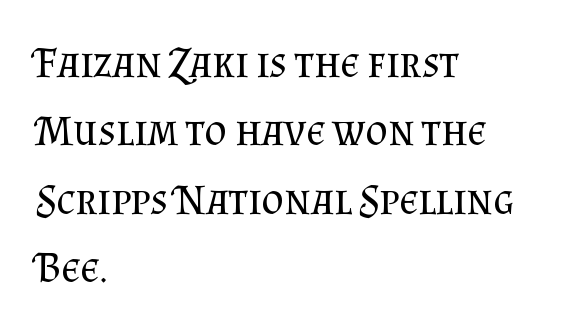
Counters stay open thanks to moderate or lighter strokes. Words appear dense and cohesive because spacing is normal. These lines were composed using upright roman letters. Is there much room between lines? A standard amount, neither cramped nor airy. Underline: absent. The lines are quadded left.
